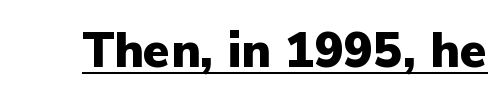
{"serif": "no", "italic": "no", "bold": "yes", "weight": "heavy", "width": "normal", "stroke_contrast": "low", "x_height": "medium", "monospaced": "no", "underline": "yes", "letter_spacing": "normal", "letter_spacing_em": 0.0, "glyph_px": 49}
